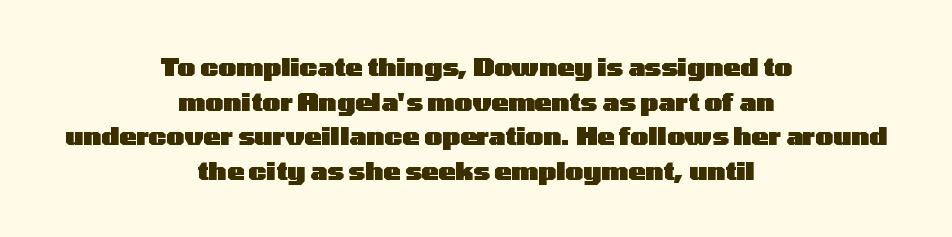
Q: Is the text bold? A: Yes.
Q: Is the text italic (slanted)? A: No, it is upright.
Q: Is the text underlined? A: No.
Q: How is the paragraph aligned? A: Centered.
Q: Is the spacing between letters normal or unusually wide? A: Normal.
Q: Is the spacing between lines tight, normal or loose? A: Normal.
